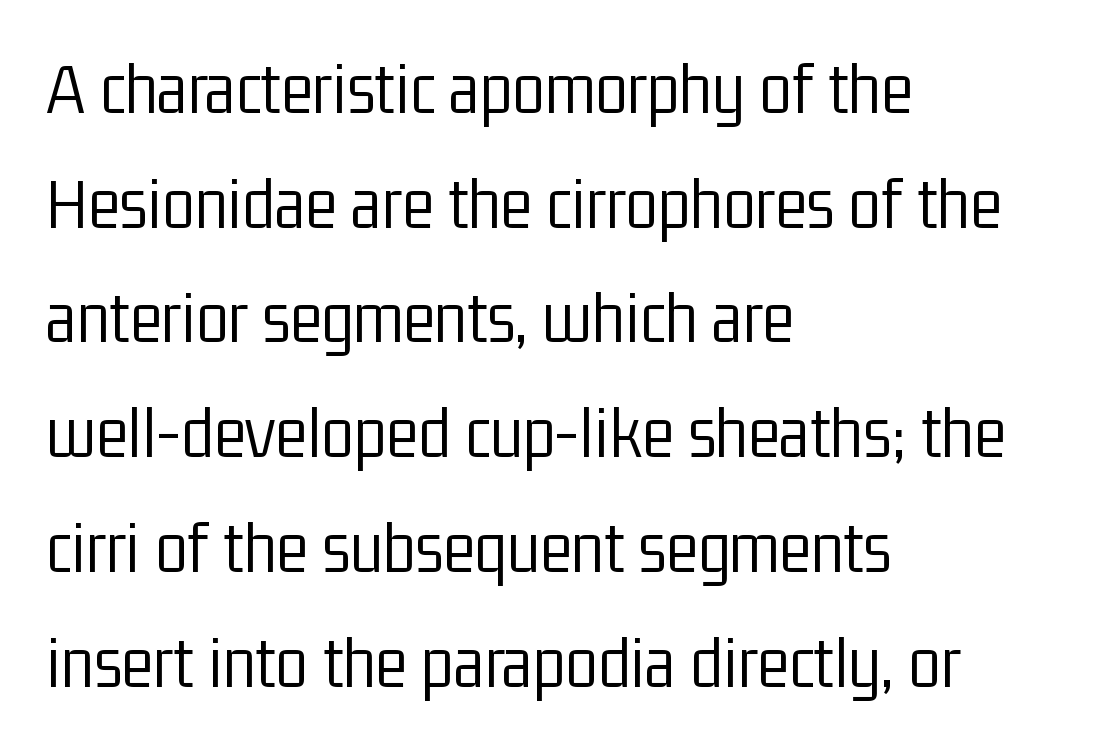
Q: Is the text bold? A: No.
Q: Is the text italic (slanted)? A: No, it is upright.
Q: Is the typeface a serif or a sans-serif typeface? A: Sans-serif.
Q: Is the text underlined? A: No.
Q: How is the paragraph aligned? A: Left-aligned.
Q: Is the spacing between letters normal or unusually wide? A: Normal.
Q: Is the spacing between lines tight, normal or loose? A: Normal.
Q: Width (condensed, normal, or wide)? A: Condensed.
Q: Stroke contrast? A: Low.
Q: x-height? A: Medium.
Q: Monospaced? A: No.
